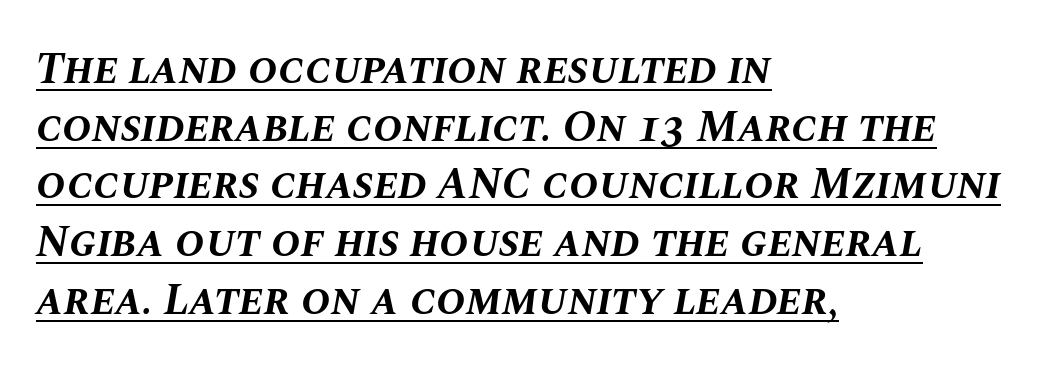
The sample's only ornament is a line tracing under the words. Summary of vertical rhythm: regular, with standard interline spacing. The paragraph shown leans on its left margin. It's the slanting kind of type. There is no visible air inserted between adjacent glyphs. In terms of weight, the rendering is a true, heavy bold.
